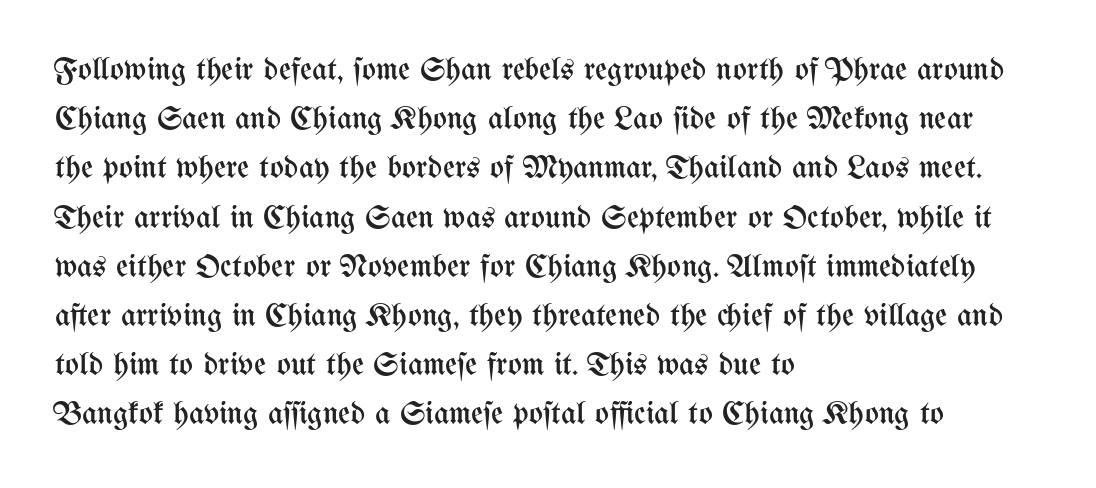
Does the lettering tilt? It doesn't — this is upright. All the whitespace from short lines collects on the right. The lines sit at an ordinary, default distance from one another. The type is set solid horizontally, with unmodified tracking. Unbolded letterforms with no extra heft. This sample has the flowing, uneven cadence of proportional lettering.
